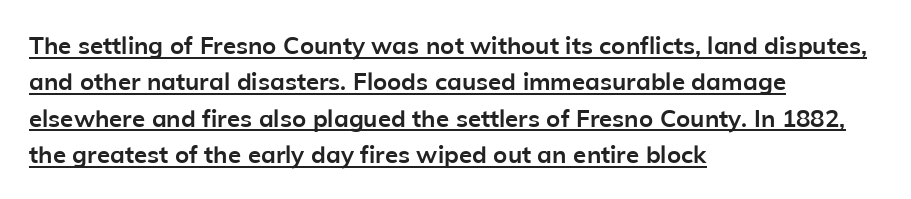
The image shows 24 px bold type, upright; set left-aligned, normal line spacing (1.52x), normal letter spacing, underlined.
